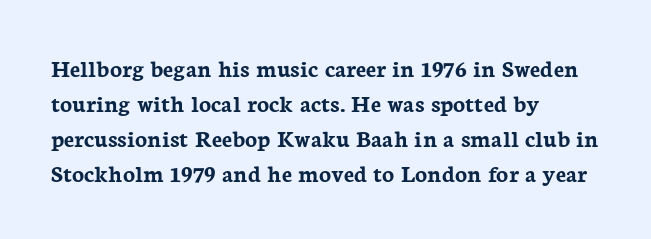
The image shows 25 px bold type, upright; set left-aligned, normal line spacing (1.4x), normal letter spacing, not underlined.
